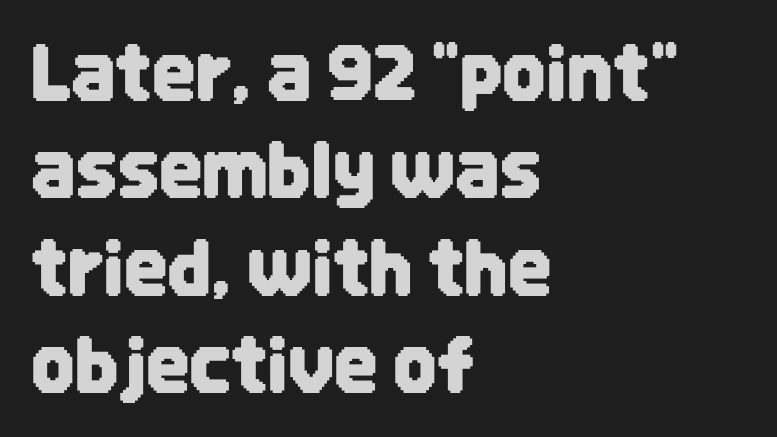
Which margin do the lines hug? The left one — the right edge is uneven. This is the regular roman posture of the typeface. Spacing verdict: proportional, widths tailored to each character. One glance says typical: line gaps are just what's usual. The zone under the glyphs is completely vacant. Nobody touched the tracking dial on this one.
